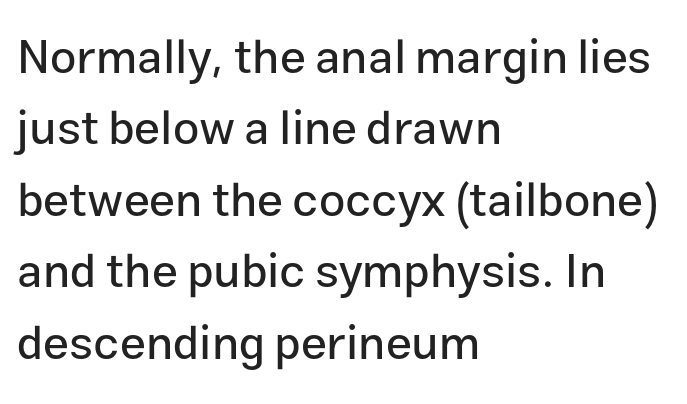
Posture: straight, roman, zero tilt. Reading down the column, the eye jumps a familiar distance to each next line. The compositor pushed each line to the left boundary. Underlining? Definitely not there.
